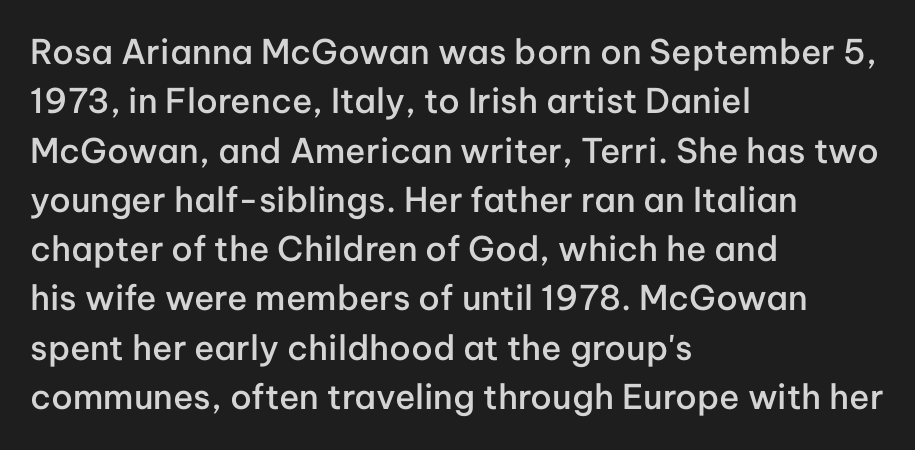
The image shows 34 px semibold sans-serif type, upright; set left-aligned, normal line spacing (1.45x), normal letter spacing, not underlined; low stroke contrast and a medium x-height.
